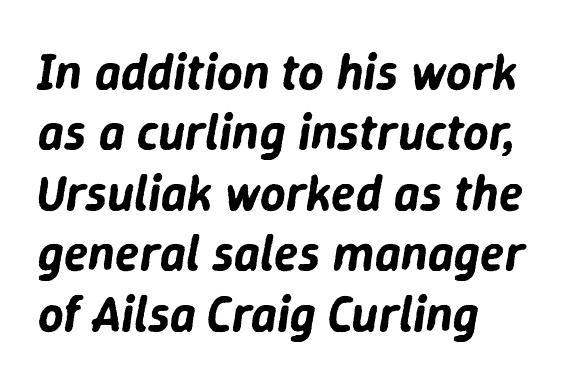
The image shows 50 px text type, italic (leaning right); set left-aligned, line spacing 1.21x, normal letter spacing, not underlined; low stroke contrast and a medium x-height.
